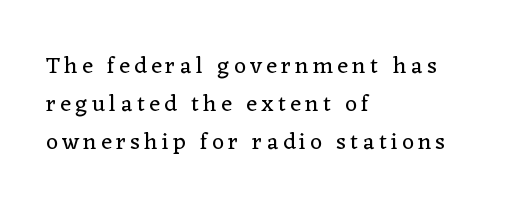
These glyphs show unthickened strokes, regular width or finer. Anything drawn beneath the words? Only blank space. Upright lettering throughout. In CSS terms this would be text-align: left. Leading matches the norm, producing a regular column.
